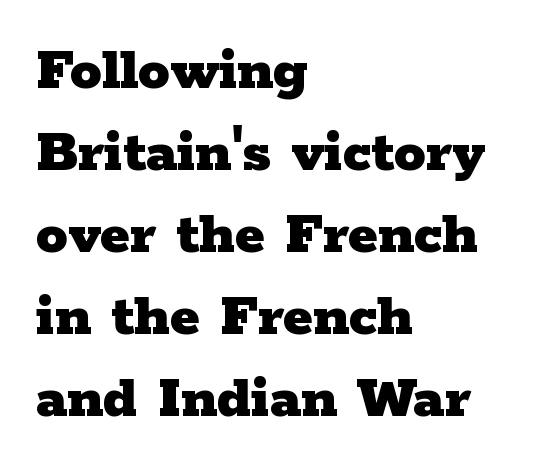
The image shows 63 px heavy, wide serif type, upright; set left-aligned, normal line spacing (1.3x), normal letter spacing, not underlined; low stroke contrast and a medium x-height.
